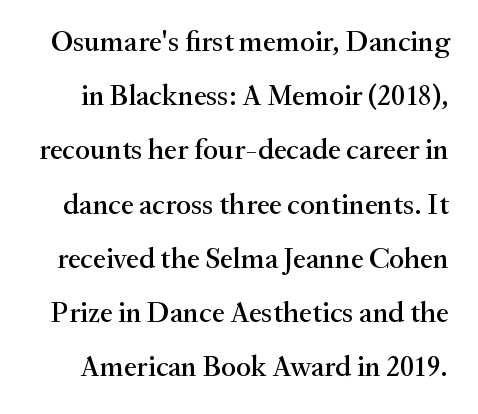
{"serif": "yes", "italic": "no", "width": "normal", "stroke_contrast": "medium", "x_height": "small", "monospaced": "no", "underline": "no", "line_spacing_ratio": 1.87, "letter_spacing": "normal", "letter_spacing_em": 0.0, "glyph_px": 29}
